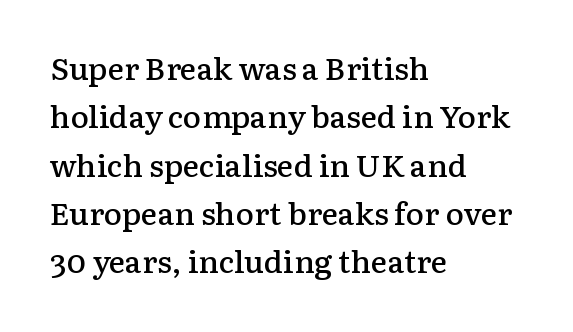
This rendering features lettering with no underline. Note the varied advance widths — an 'i' is clearly narrower than an 'm'. Students, note that the glyphs here touch the page at normal intervals. Classification — serif.
